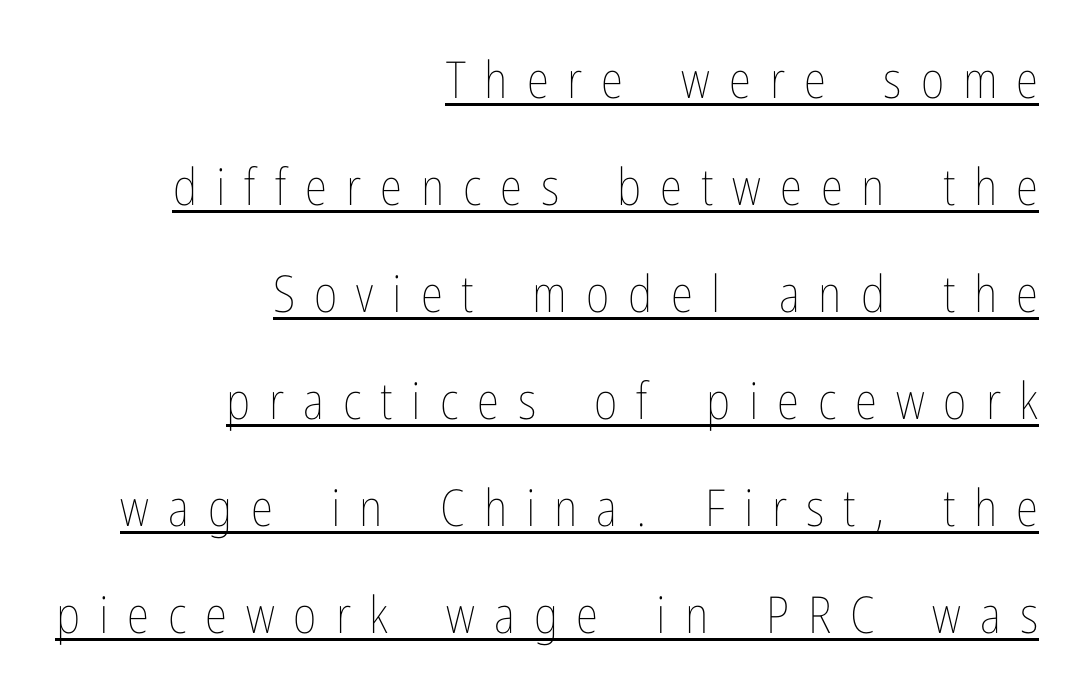
Reading down the block, your eye finds every line finishing at a fixed right position. Vertical stems look standard width or narrower in stroke. Is the letter spacing exaggerated? Yes — the characters are pushed far apart. Every word sits above its own underline.
